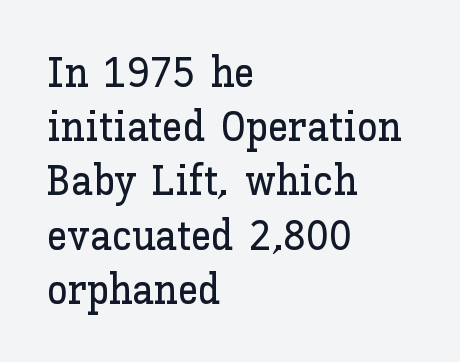
The space directly below the letters is spotless. Spacing verdict: proportional, widths tailored to each character. Glyph-to-glyph distance matches everyday printed text. Each new line begins a customary step beneath the previous one.
